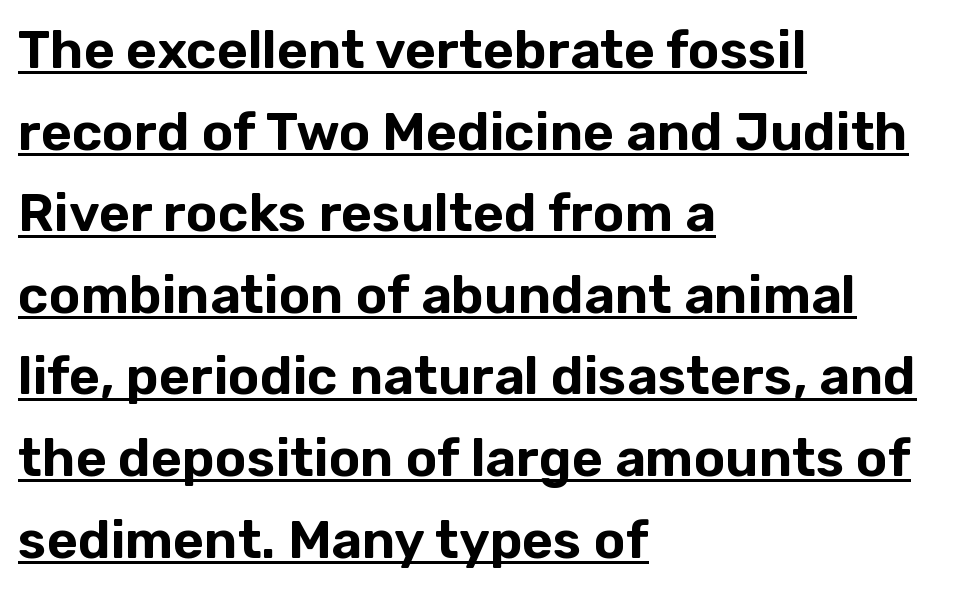
The image shows 53 px sans-serif type, upright; set left-aligned, normal line spacing (1.54x), normal letter spacing, underlined; low stroke contrast and a medium x-height.
